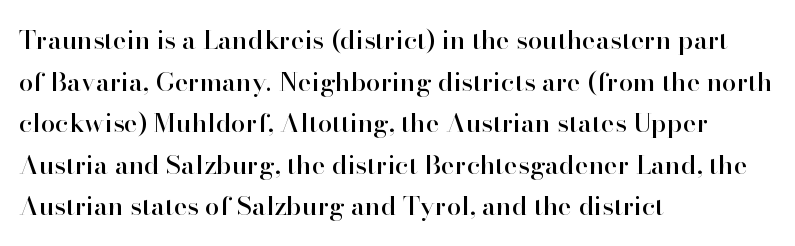
{"italic": "no", "underline": "no", "align": "left", "line_spacing": "normal", "line_spacing_ratio": 1.6, "letter_spacing": "normal", "letter_spacing_em": 0.0, "glyph_px": 26}
